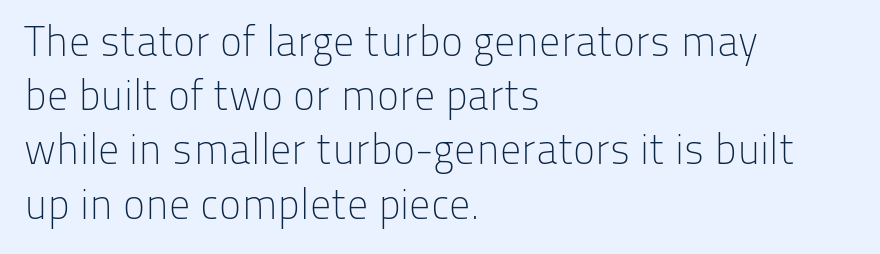
Q: Is the text bold? A: No.
Q: Is the text italic (slanted)? A: No, it is upright.
Q: Is the typeface a serif or a sans-serif typeface? A: Sans-serif.
Q: Is the text underlined? A: No.
Q: How is the paragraph aligned? A: Left-aligned.
Q: Is the spacing between letters normal or unusually wide? A: Normal.
Q: Is the spacing between lines tight, normal or loose? A: Normal.
Q: Width (condensed, normal, or wide)? A: Normal.
Q: Stroke contrast? A: Low.
Q: x-height? A: Medium.
Q: Monospaced? A: No.
